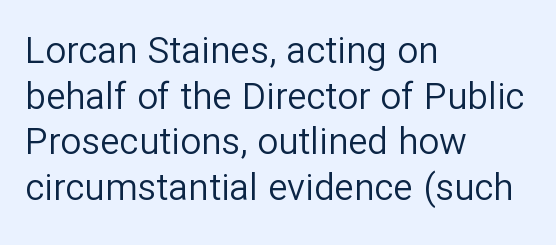
{"serif": "no", "italic": "no", "bold": "no", "weight": "regular", "width": "normal", "stroke_contrast": "low", "x_height": "medium", "monospaced": "no", "underline": "no", "align": "left", "line_spacing_ratio": 1.23, "letter_spacing": "normal", "letter_spacing_em": 0.0, "glyph_px": 37}
